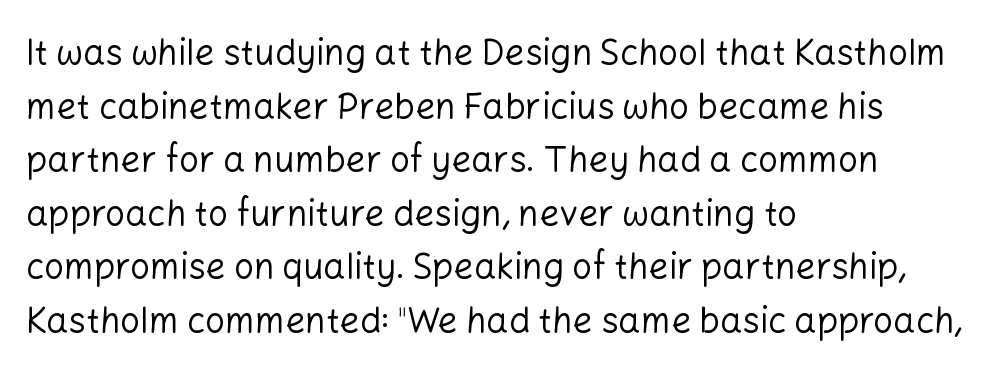
The image shows 35 px regular-weight sans-serif type, upright; set left-aligned, normal line spacing (1.53x), normal letter spacing, not underlined; low stroke contrast and a medium x-height.
